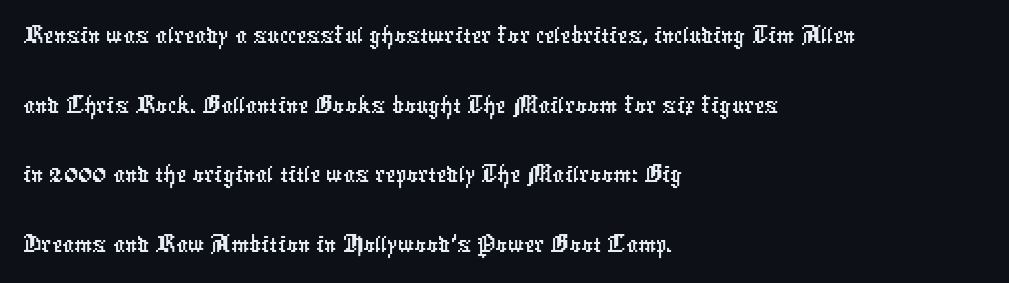
Q: Is the typeface a serif or a sans-serif typeface? A: Sans-serif.
Q: Is the text underlined? A: No.
Q: How is the paragraph aligned? A: Left-aligned.
Q: Is the spacing between letters normal or unusually wide? A: Normal.
Q: Width (condensed, normal, or wide)? A: Condensed.
Q: Stroke contrast? A: Low.
Q: x-height? A: Medium.
Q: Monospaced? A: No.
